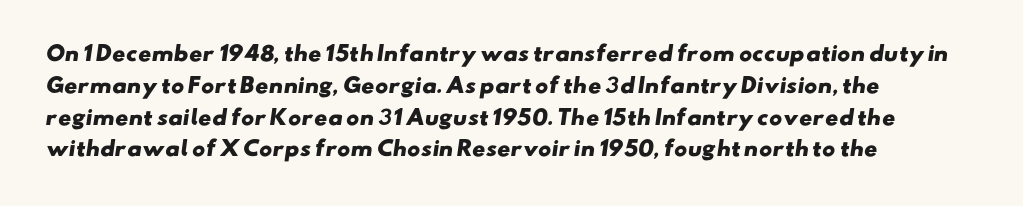
Students, this is bold: see how much ink each stroke carries. The letterforms sit shoulder to shoulder at normal distance. Does the copy run flush right? No — it runs flush left. Bare-footed words on every line.
